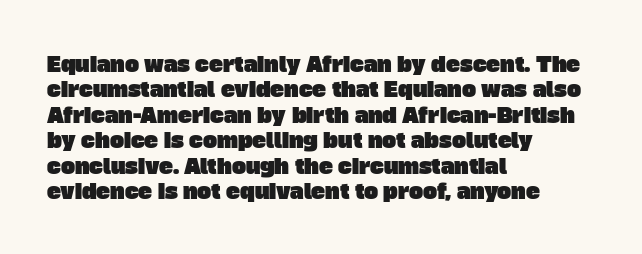
{"underline": "no", "align": "left", "line_spacing_ratio": 1.21, "letter_spacing": "normal", "letter_spacing_em": 0.0, "glyph_px": 21}
